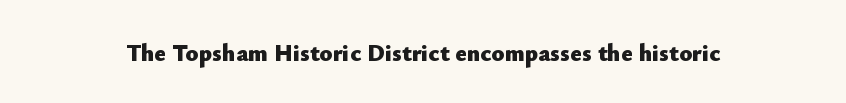
What stands out about the letter spacing? Nothing — it is the standard amount. Upright lettering throughout. Bold? Absolutely — the strokes are thick and heavy. The glyphs are unaccompanied by any horizontal stroke below them.
